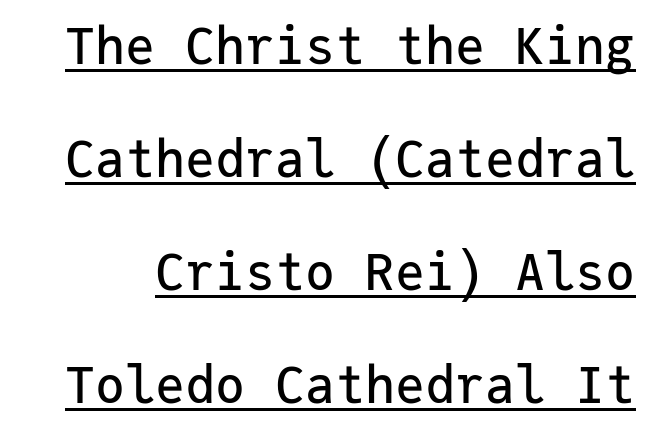
The image shows 50 px sans-serif type, upright, monospaced; set loose line spacing (2.26x), normal letter spacing, underlined; low stroke contrast and a medium x-height.
